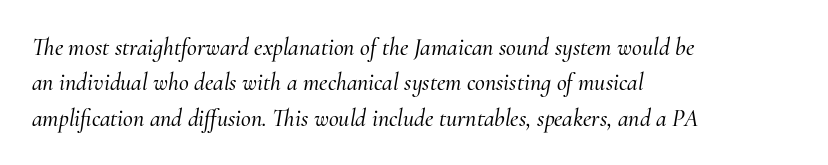
The gap between lines stays unmarked. Leading matches the norm, producing a regular column. If you drew a ruler down the left edge, every line would touch it. Look at the tracking — it's just the regular setting, nothing added. Slanted lettering throughout.
